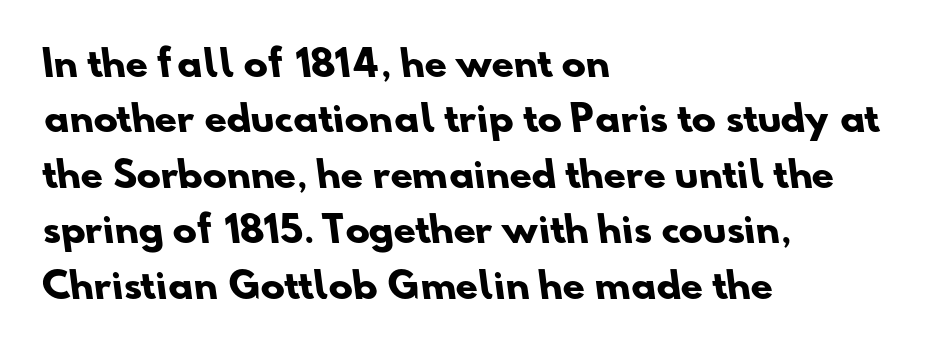
Q: Is the text bold? A: Yes.
Q: Is the typeface a serif or a sans-serif typeface? A: Sans-serif.
Q: Is the text underlined? A: No.
Q: How is the paragraph aligned? A: Left-aligned.
Q: Is the spacing between letters normal or unusually wide? A: Normal.
Q: Is the spacing between lines tight, normal or loose? A: Normal.
Q: Width (condensed, normal, or wide)? A: Normal.
Q: Stroke contrast? A: Low.
Q: x-height? A: Small.
Q: Monospaced? A: No.
